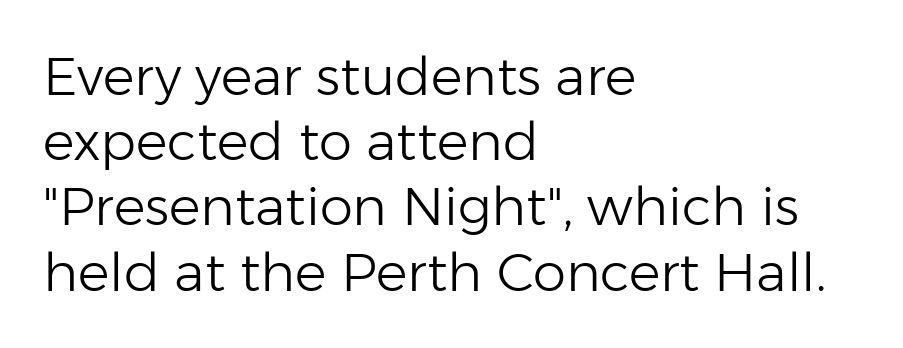
Q: Is the text bold? A: No.
Q: Is the text italic (slanted)? A: No, it is upright.
Q: Is the typeface a serif or a sans-serif typeface? A: Sans-serif.
Q: Is the text underlined? A: No.
Q: How is the paragraph aligned? A: Left-aligned.
Q: Is the spacing between letters normal or unusually wide? A: Normal.
Q: Width (condensed, normal, or wide)? A: Normal.
Q: Stroke contrast? A: Low.
Q: x-height? A: Medium.
Q: Monospaced? A: No.
